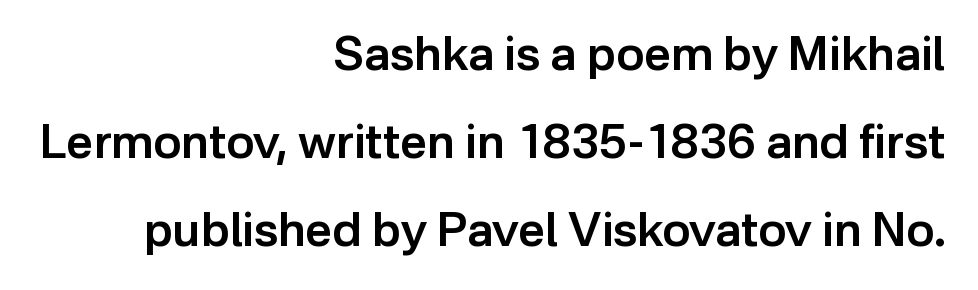
The image shows 47 px semibold sans-serif type, upright; set right-aligned, line spacing 1.87x, normal letter spacing, not underlined; low stroke contrast and a medium x-height.
